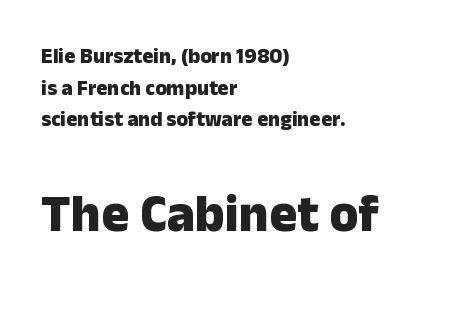
The image shows 52 px heavy sans-serif type, upright; set left-aligned, normal line spacing (1.51x), normal letter spacing, not underlined; the second (bottom) block is 2.48x larger; low stroke contrast and a medium x-height.
